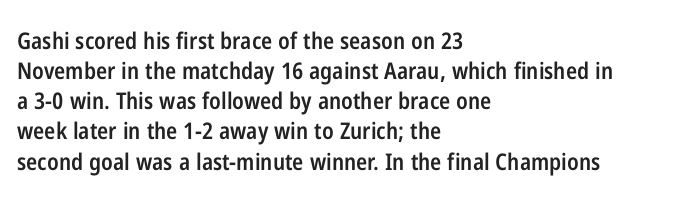
{"italic": "no", "bold": "semi", "underline": "no", "align": "left", "line_spacing": "normal", "line_spacing_ratio": 1.31, "letter_spacing": "normal", "letter_spacing_em": 0.0, "glyph_px": 23}
